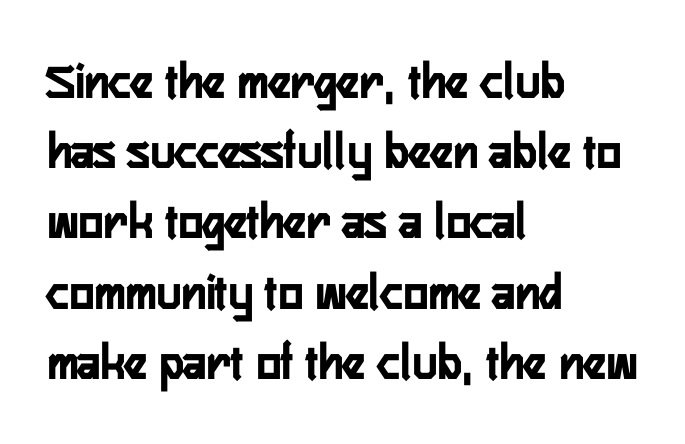
Q: Is the text italic (slanted)? A: No, it is upright.
Q: Is the typeface a serif or a sans-serif typeface? A: Sans-serif.
Q: Is the text underlined? A: No.
Q: How is the paragraph aligned? A: Left-aligned.
Q: Is the spacing between letters normal or unusually wide? A: Normal.
Q: Is the spacing between lines tight, normal or loose? A: Normal.
Q: Width (condensed, normal, or wide)? A: Condensed.
Q: Stroke contrast? A: Low.
Q: x-height? A: Medium.
Q: Monospaced? A: No.
